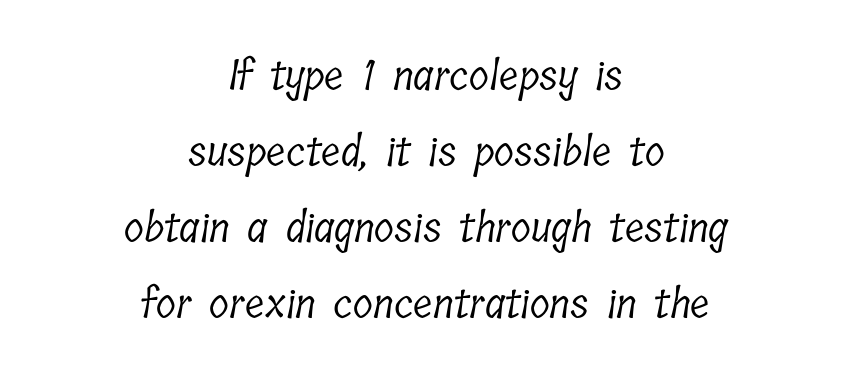
{"serif": "yes", "bold": "no", "weight": "light", "width": "condensed", "stroke_contrast": "low", "x_height": "medium", "monospaced": "no", "underline": "no", "align": "center", "line_spacing_ratio": 1.85, "letter_spacing": "normal", "letter_spacing_em": 0.0, "glyph_px": 41}
